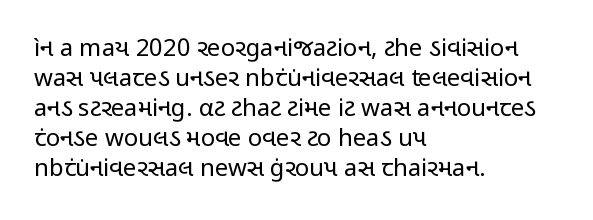
Q: Is the text bold? A: No.
Q: Is the text italic (slanted)? A: No, it is upright.
Q: Is the text underlined? A: No.
Q: How is the paragraph aligned? A: Left-aligned.
Q: Is the spacing between letters normal or unusually wide? A: Normal.
Q: Is the spacing between lines tight, normal or loose? A: Normal.
